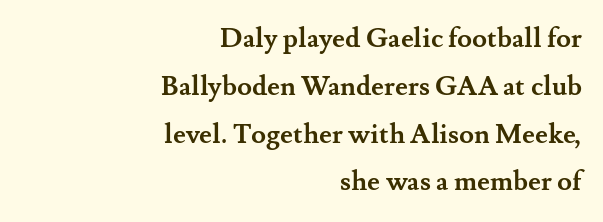
Q: Is the text bold? A: Yes.
Q: Is the text italic (slanted)? A: No, it is upright.
Q: Is the text underlined? A: No.
Q: How is the paragraph aligned? A: Right-aligned.
Q: Is the spacing between letters normal or unusually wide? A: Normal.
